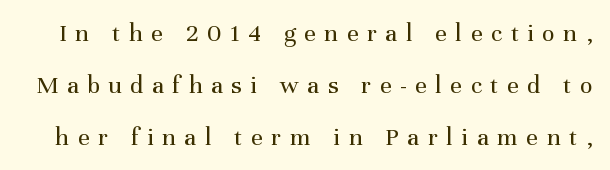
The image shows 26 px text type, upright; set loose line spacing (2.0x), unusually wide letter spacing (+0.33 em), not underlined.
